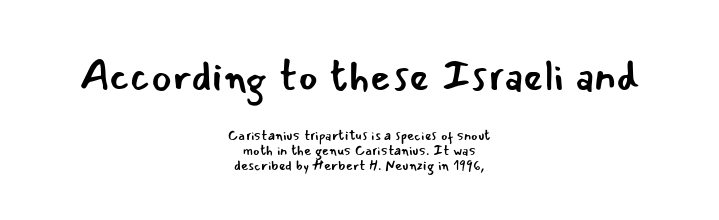
{"serif": "no", "italic": "no", "bold": "no", "weight": "regular", "width": "normal", "stroke_contrast": "low", "x_height": "small", "monospaced": "no", "underline": "no", "align": "center", "line_spacing": "tight", "line_spacing_ratio": 1.1, "letter_spacing": "normal", "letter_spacing_em": 0.0, "larger_block": "first", "size_ratio": 3.07, "glyph_px": 43}
